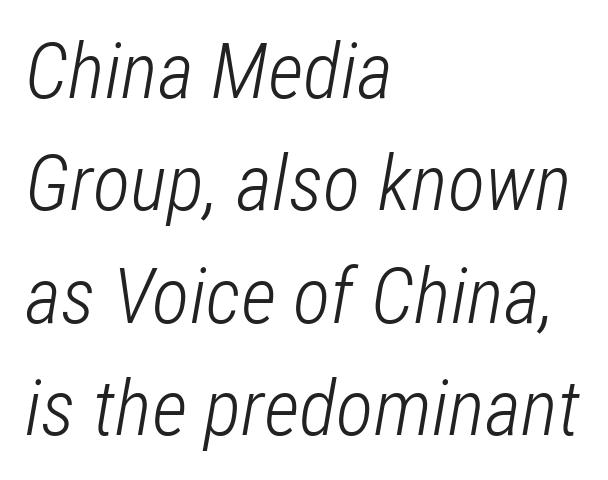
On a weight scale, this lands at 450 or below. An italicized treatment has been applied to the whole sample. Whoever set this chose a conventional vertical rhythm. The area under the type is left untouched. Short note: letters normally spaced. Each line starts at the same left margin while the right side varies.
